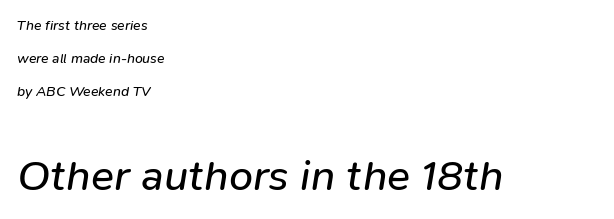
Typesetter's note — lower block bumped up in size, upper block left smaller. Spacing verdict: proportional, widths tailored to each character. What stands out about the letter spacing? Nothing — it is the standard amount. Baseline-to-baseline distance is far greater than the letter height. This rendering features lettering with no underline.
